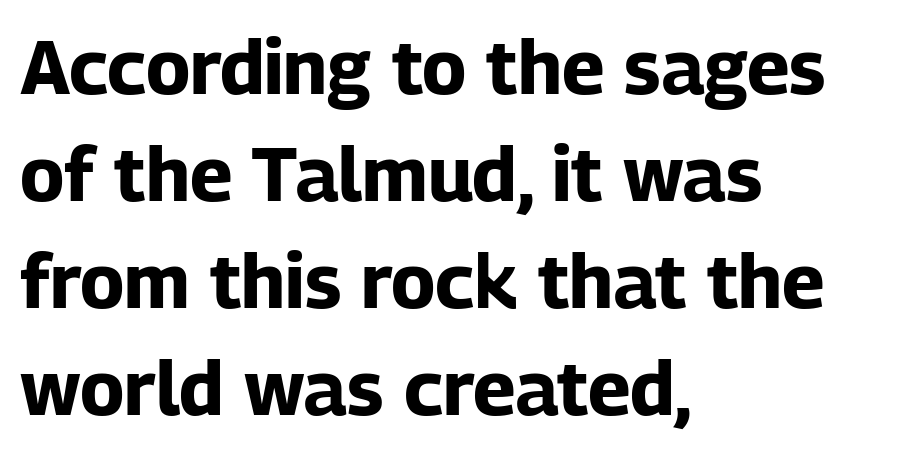
{"serif": "no", "italic": "no", "bold": "yes", "weight": "bold", "width": "normal", "stroke_contrast": "low", "x_height": "medium", "monospaced": "no", "underline": "no", "align": "left", "line_spacing": "normal", "line_spacing_ratio": 1.41, "letter_spacing": "normal", "letter_spacing_em": 0.0, "glyph_px": 76}
